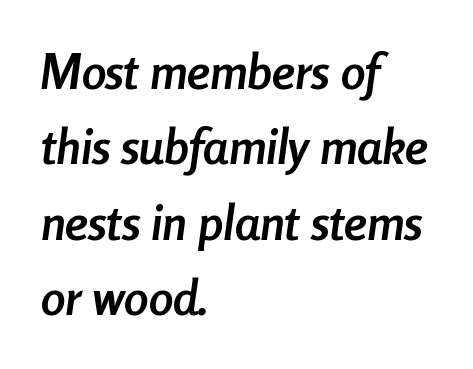
Q: Is the text bold? A: Yes.
Q: Is the text italic (slanted)? A: Yes, it leans right by about 8 degrees.
Q: Is the text underlined? A: No.
Q: How is the paragraph aligned? A: Left-aligned.
Q: Is the spacing between letters normal or unusually wide? A: Normal.
Q: Is the spacing between lines tight, normal or loose? A: Normal.
Q: Width (condensed, normal, or wide)? A: Condensed.
Q: Stroke contrast? A: Low.
Q: x-height? A: Medium.
Q: Monospaced? A: No.
